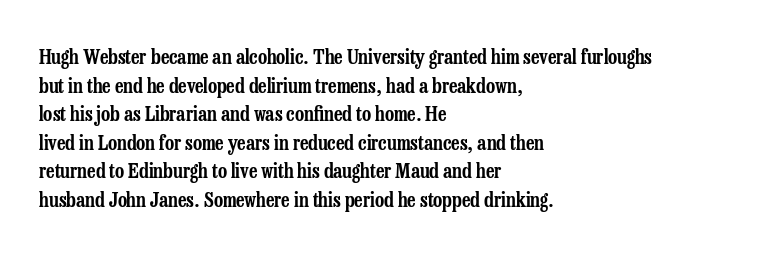
Every character sits straight up, as roman type does. The glyphs are unaccompanied by any horizontal stroke below them. Normally led — the rows are evenly, conventionally spaced. If you drew a ruler down the left edge, every line would touch it. The type is set solid horizontally, with unmodified tracking.
